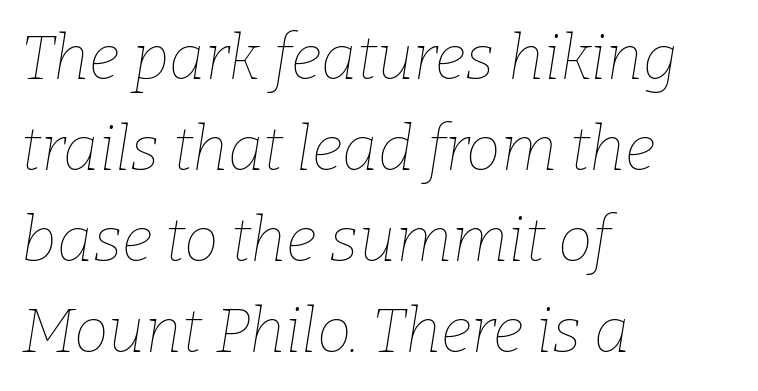
{"italic": "yes", "lean": "right", "slant_degrees": 9, "bold": "no", "weight": "thin", "width": "normal", "stroke_contrast": "low", "x_height": "medium", "monospaced": "no", "underline": "no", "align": "left", "line_spacing": "normal", "line_spacing_ratio": 1.47, "letter_spacing": "normal", "letter_spacing_em": 0.0, "glyph_px": 62}
